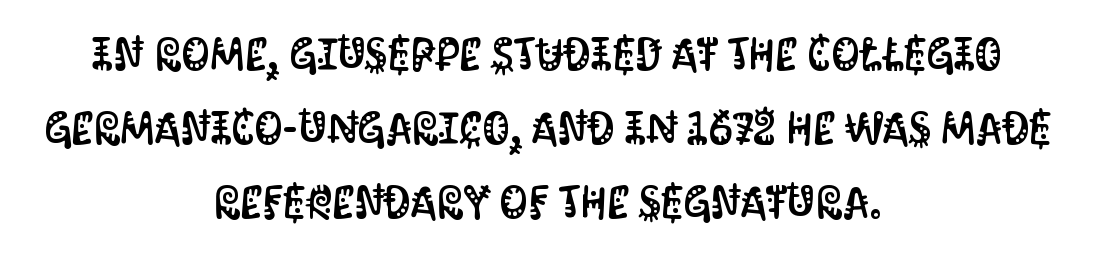
{"serif": "no", "italic": "no", "width": "condensed", "stroke_contrast": "medium", "x_height": "large", "monospaced": "no", "underline": "no", "align": "center", "line_spacing": "normal", "line_spacing_ratio": 1.64, "letter_spacing": "normal", "letter_spacing_em": 0.0, "glyph_px": 45}
